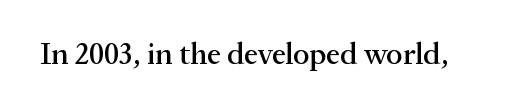
Q: Is the text italic (slanted)? A: No, it is upright.
Q: Is the typeface a serif or a sans-serif typeface? A: Serif.
Q: Is the text underlined? A: No.
Q: Is the spacing between letters normal or unusually wide? A: Normal.
Q: Width (condensed, normal, or wide)? A: Normal.
Q: Stroke contrast? A: Medium.
Q: x-height? A: Medium.
Q: Monospaced? A: No.
